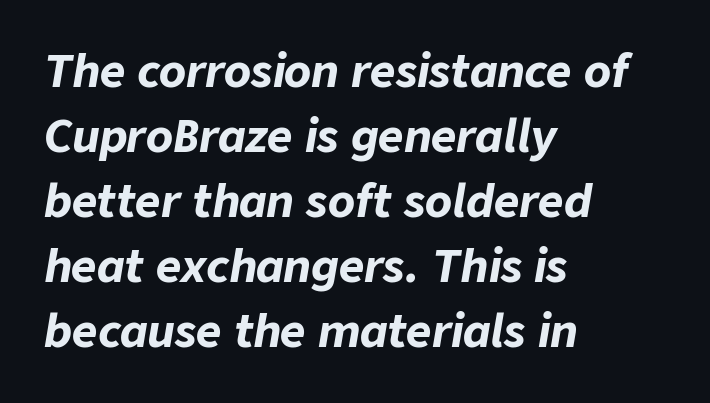
Leading: standard. These lines are rendered in a variable-pitch font. This is heavy type, rendered in bold. Has an underline been added? It has not.
